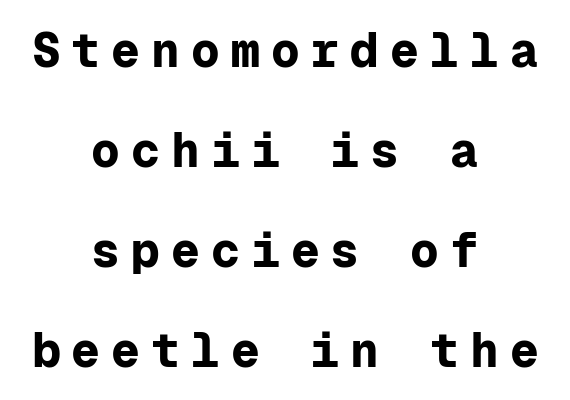
Q: Is the text bold? A: Yes.
Q: Is the text italic (slanted)? A: No, it is upright.
Q: Is the typeface a serif or a sans-serif typeface? A: Sans-serif.
Q: Is the text underlined? A: No.
Q: How is the paragraph aligned? A: Centered.
Q: Is the spacing between letters normal or unusually wide? A: Unusually wide.
Q: Is the spacing between lines tight, normal or loose? A: Loose.
Q: Width (condensed, normal, or wide)? A: Normal.
Q: Stroke contrast? A: Low.
Q: x-height? A: Medium.
Q: Monospaced? A: Yes.
